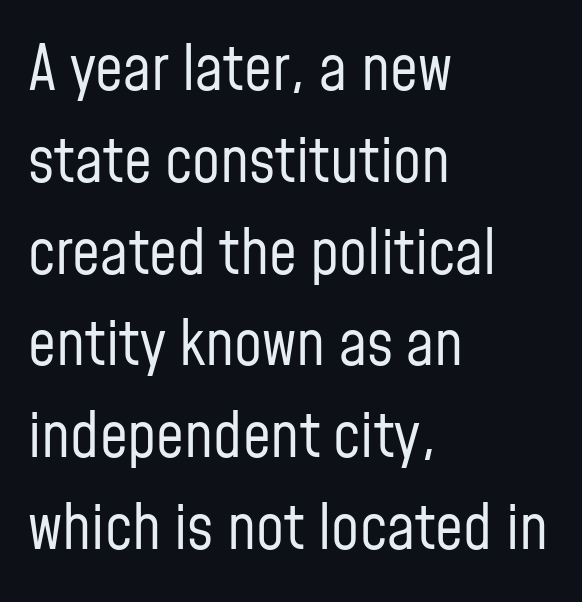
The image shows 62 px regular-weight, condensed sans-serif type, upright; set left-aligned, normal line spacing (1.48x), normal letter spacing, not underlined; low stroke contrast and a medium x-height.
